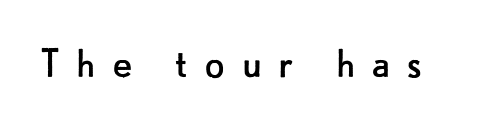
{"serif": "no", "italic": "no", "bold": "no", "weight": "regular", "width": "normal", "stroke_contrast": "low", "x_height": "small", "monospaced": "no", "underline": "no", "letter_spacing": "wide", "letter_spacing_em": 0.34, "glyph_px": 47}
